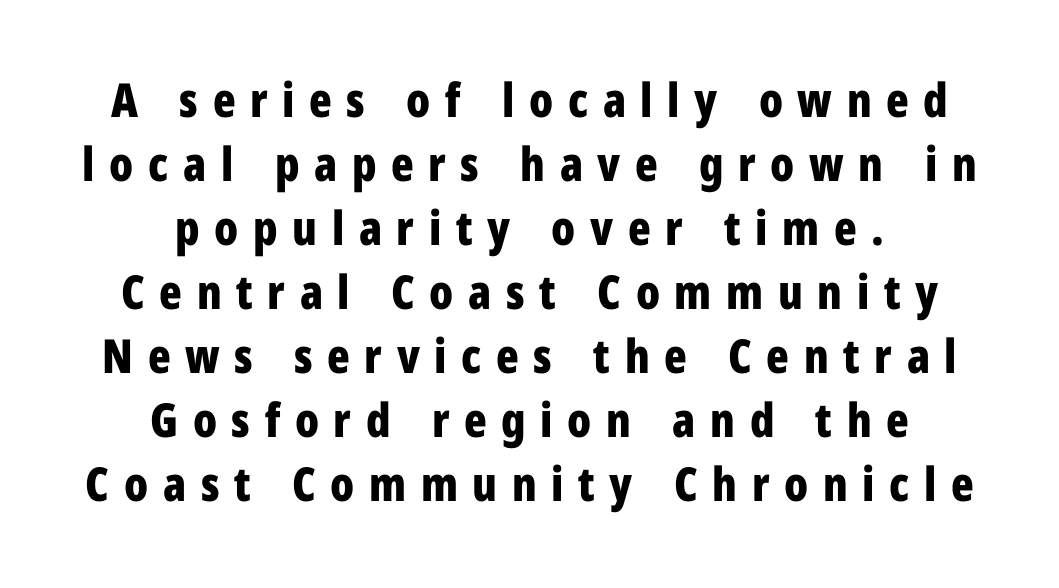
The image shows 47 px bold, condensed sans-serif type, upright; set centered, normal line spacing (1.36x), unusually wide letter spacing (+0.31 em), not underlined; low stroke contrast and a medium x-height.
